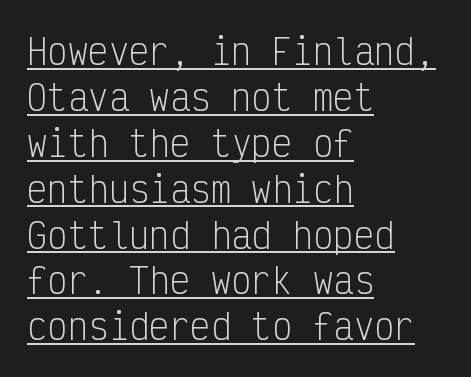
{"serif": "no", "italic": "no", "bold": "no", "weight": "light", "width": "condensed", "stroke_contrast": "low", "x_height": "medium", "monospaced": "yes", "underline": "yes", "align": "left", "line_spacing": "normal", "line_spacing_ratio": 1.35, "letter_spacing": "normal", "letter_spacing_em": 0.0, "glyph_px": 34}
